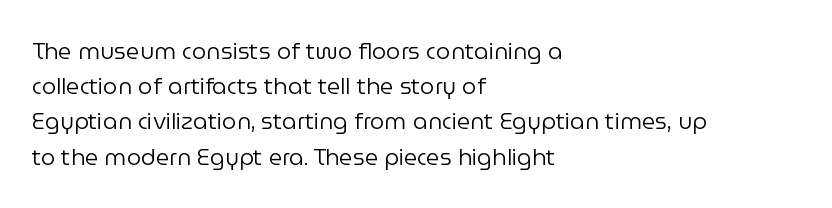
{"italic": "no", "bold": "no", "underline": "no", "align": "left", "line_spacing": "normal", "line_spacing_ratio": 1.53, "letter_spacing": "normal", "letter_spacing_em": 0.0, "glyph_px": 23}
